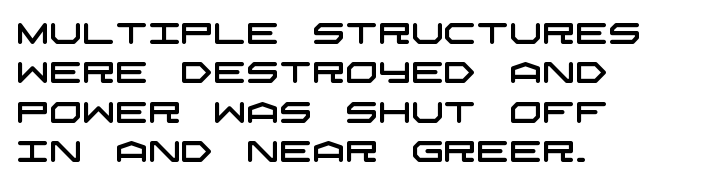
{"serif": "no", "width": "wide", "stroke_contrast": "low", "x_height": "large", "underline": "no", "align": "left", "line_spacing": "normal", "line_spacing_ratio": 1.36, "letter_spacing": "normal", "letter_spacing_em": 0.0, "glyph_px": 29}
